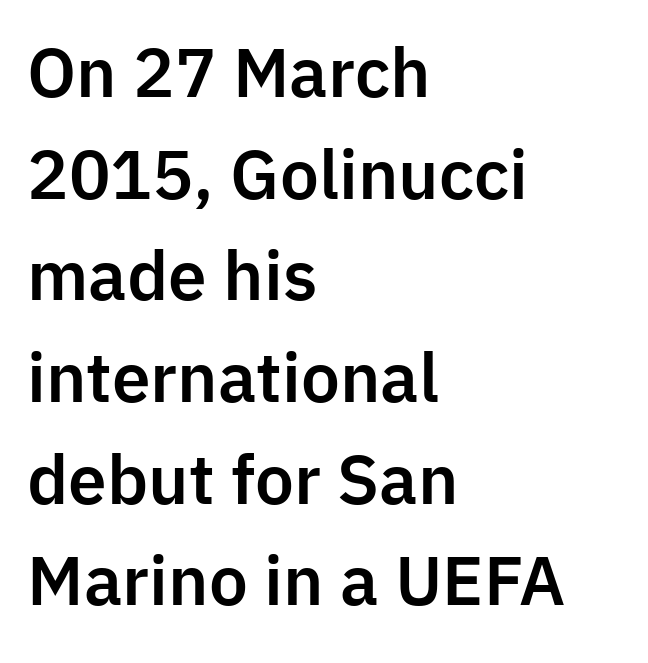
Casual observation: everything's shoved over to the left. A clean baseline with only descenders dipping below it. You could not count columns in this text — the font is proportionally spaced. If you drew a line through each stem, it would be perfectly vertical.
